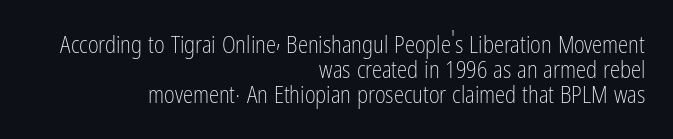
Q: Is the text bold? A: No.
Q: Is the text italic (slanted)? A: No, it is upright.
Q: Is the text underlined? A: No.
Q: How is the paragraph aligned? A: Right-aligned.
Q: Is the spacing between letters normal or unusually wide? A: Normal.
Q: Is the spacing between lines tight, normal or loose? A: Tight.
